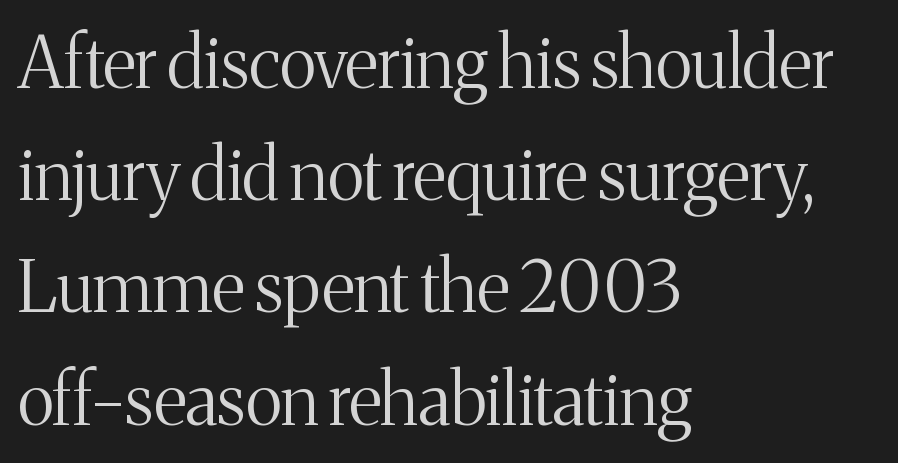
Q: Is the text bold? A: No.
Q: Is the text italic (slanted)? A: No, it is upright.
Q: Is the typeface a serif or a sans-serif typeface? A: Serif.
Q: Is the text underlined? A: No.
Q: How is the paragraph aligned? A: Left-aligned.
Q: Is the spacing between letters normal or unusually wide? A: Normal.
Q: Is the spacing between lines tight, normal or loose? A: Normal.
Q: Width (condensed, normal, or wide)? A: Normal.
Q: Stroke contrast? A: Medium.
Q: x-height? A: Medium.
Q: Monospaced? A: No.
